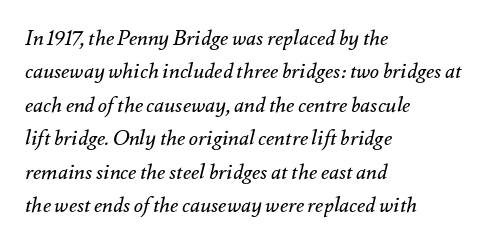
Leading matches the norm, producing a regular column. The face used here is rendered with its standard letterfit. Where is the straight margin? On the left. Underline: absent. Think standard paragraph weight, or any step lighter than that. Posture: slanted.
